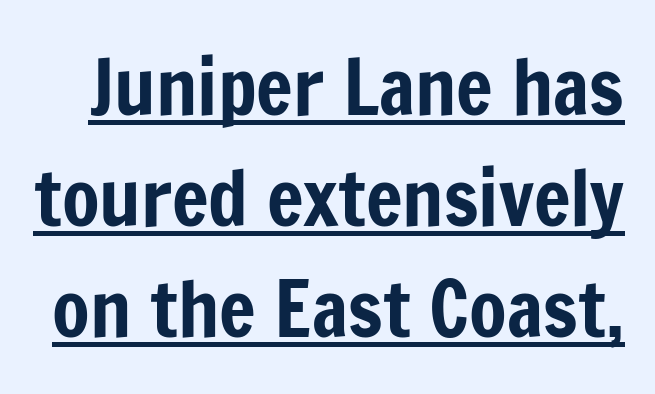
Q: Is the text italic (slanted)? A: No, it is upright.
Q: Is the typeface a serif or a sans-serif typeface? A: Sans-serif.
Q: Is the text underlined? A: Yes.
Q: Is the spacing between letters normal or unusually wide? A: Normal.
Q: Is the spacing between lines tight, normal or loose? A: Normal.
Q: Width (condensed, normal, or wide)? A: Condensed.
Q: Stroke contrast? A: Low.
Q: x-height? A: Medium.
Q: Monospaced? A: No.
